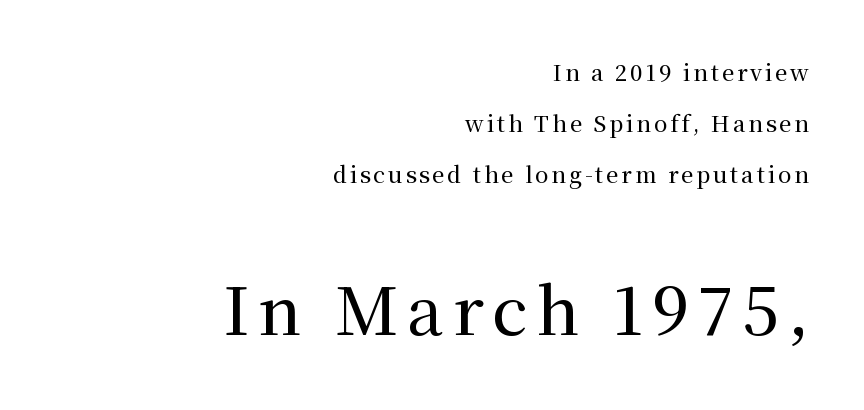
Q: Is the text italic (slanted)? A: No, it is upright.
Q: Is the typeface a serif or a sans-serif typeface? A: Serif.
Q: Is the text underlined? A: No.
Q: How is the paragraph aligned? A: Right-aligned.
Q: Is the spacing between lines tight, normal or loose? A: Loose.
Q: Which block of text is set in a larger size, the first (top) or the second (bottom)? A: The second (bottom) one.
Q: Width (condensed, normal, or wide)? A: Normal.
Q: Stroke contrast? A: Medium.
Q: x-height? A: Medium.
Q: Monospaced? A: No.
